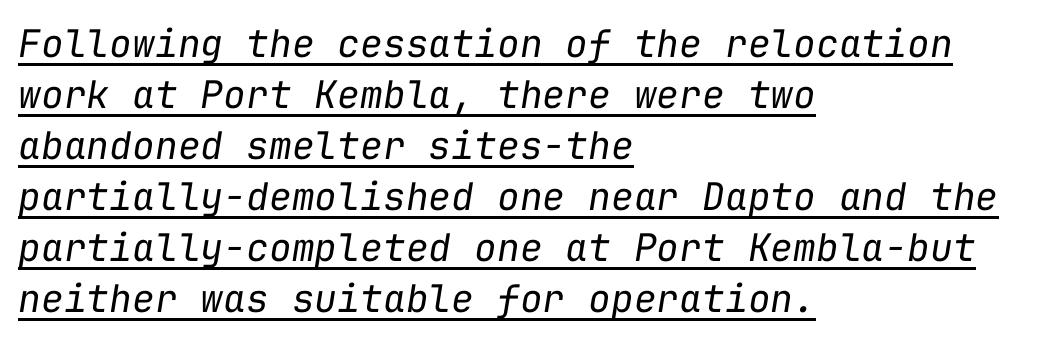
The rendering applies a slant to the glyphs. Compared with a typical body face, this is equally light or lighter still. Decoration check: the copy is underlined. Students, observe: this is what conventionally led text looks like.
